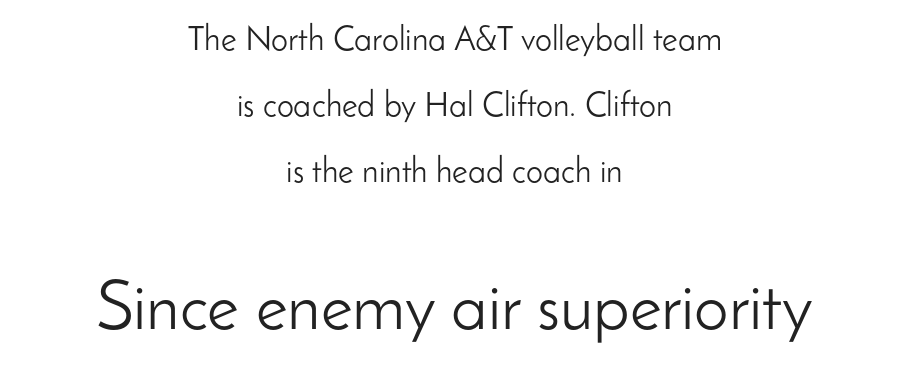
Q: Is the text bold? A: No.
Q: Is the text italic (slanted)? A: No, it is upright.
Q: Is the typeface a serif or a sans-serif typeface? A: Sans-serif.
Q: Is the text underlined? A: No.
Q: How is the paragraph aligned? A: Centered.
Q: Is the spacing between letters normal or unusually wide? A: Normal.
Q: Is the spacing between lines tight, normal or loose? A: Loose.
Q: Which block of text is set in a larger size, the first (top) or the second (bottom)? A: The second (bottom) one.
Q: Width (condensed, normal, or wide)? A: Normal.
Q: Stroke contrast? A: Low.
Q: x-height? A: Small.
Q: Monospaced? A: No.
